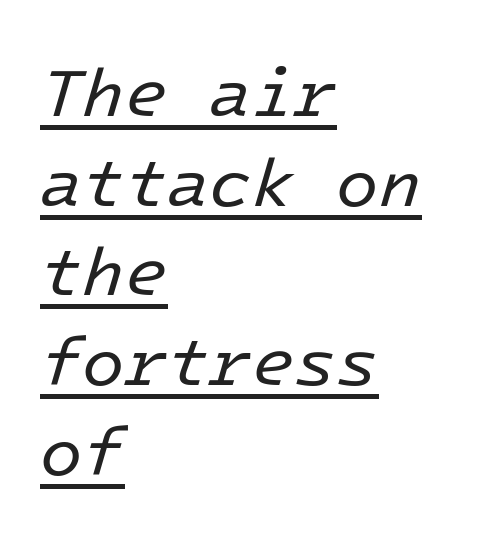
Q: Is the text bold? A: No.
Q: Is the text italic (slanted)? A: Yes, it leans right by about 16 degrees.
Q: Is the text underlined? A: Yes.
Q: How is the paragraph aligned? A: Left-aligned.
Q: Is the spacing between letters normal or unusually wide? A: Normal.
Q: Is the spacing between lines tight, normal or loose? A: Normal.
Q: Width (condensed, normal, or wide)? A: Normal.
Q: Stroke contrast? A: Low.
Q: x-height? A: Medium.
